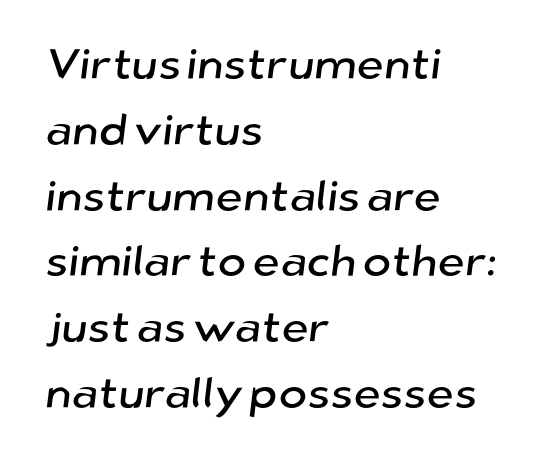
Is this a fixed-width face? No — the glyphs have proportional, varying widths. In CSS terms this would be text-align: left. The designer left line spacing at the default. Anything drawn beneath the words? Only blank space.
